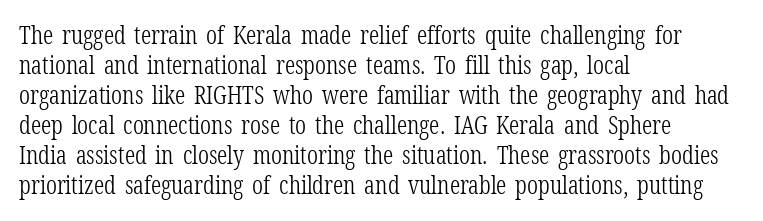
{"italic": "no", "bold": "no", "underline": "no", "align": "left", "line_spacing_ratio": 1.2, "letter_spacing": "normal", "letter_spacing_em": 0.0, "glyph_px": 25}
